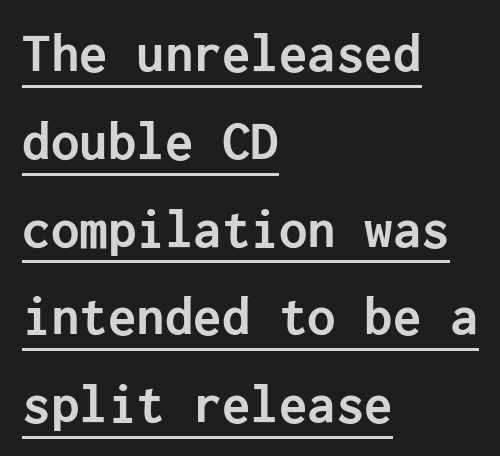
{"serif": "no", "italic": "no", "bold": "yes", "weight": "semibold", "width": "normal", "stroke_contrast": "low", "x_height": "medium", "underline": "yes", "align": "left", "line_spacing": "normal", "line_spacing_ratio": 1.54, "letter_spacing": "normal", "letter_spacing_em": 0.0, "glyph_px": 57}
